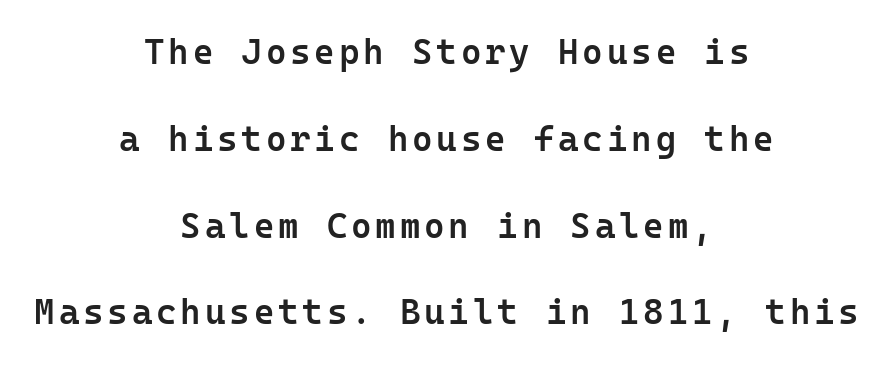
Q: Is the text bold? A: Semi-bold.
Q: Is the text italic (slanted)? A: No, it is upright.
Q: Is the typeface a serif or a sans-serif typeface? A: Sans-serif.
Q: Is the text underlined? A: No.
Q: How is the paragraph aligned? A: Centered.
Q: Is the spacing between lines tight, normal or loose? A: Loose.
Q: Width (condensed, normal, or wide)? A: Normal.
Q: Stroke contrast? A: Low.
Q: x-height? A: Medium.
Q: Monospaced? A: Yes.
